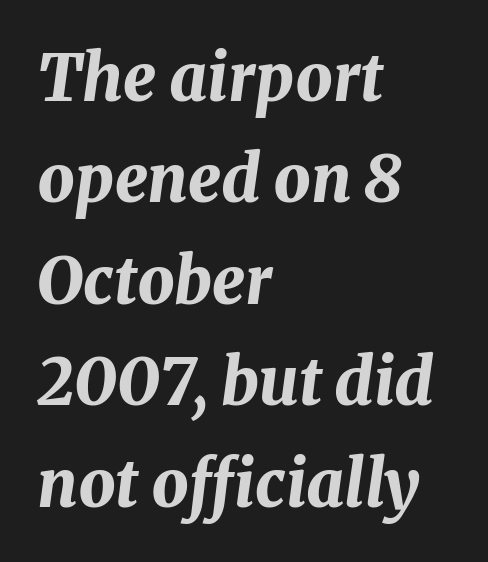
The image shows 65 px bold type, italic (leaning right); set left-aligned, normal line spacing (1.56x), normal letter spacing, not underlined; medium stroke contrast and a medium x-height.
